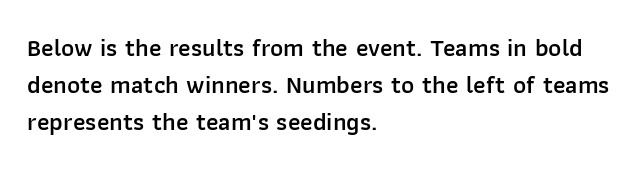
Q: Is the text bold? A: Semi-bold.
Q: Is the text italic (slanted)? A: No, it is upright.
Q: Is the text underlined? A: No.
Q: How is the paragraph aligned? A: Left-aligned.
Q: Is the spacing between letters normal or unusually wide? A: Normal.
Q: Is the spacing between lines tight, normal or loose? A: Normal.
